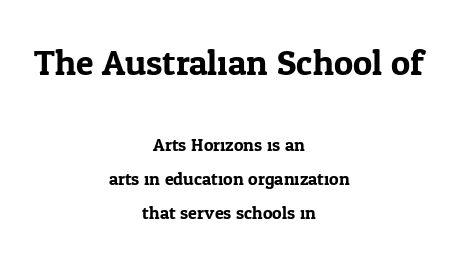
Q: Is the text italic (slanted)? A: No, it is upright.
Q: Is the typeface a serif or a sans-serif typeface? A: Serif.
Q: Is the text underlined? A: No.
Q: How is the paragraph aligned? A: Centered.
Q: Is the spacing between letters normal or unusually wide? A: Normal.
Q: Is the spacing between lines tight, normal or loose? A: Loose.
Q: Which block of text is set in a larger size, the first (top) or the second (bottom)? A: The first (top) one.
Q: Width (condensed, normal, or wide)? A: Normal.
Q: Stroke contrast? A: Low.
Q: x-height? A: Medium.
Q: Monospaced? A: No.
